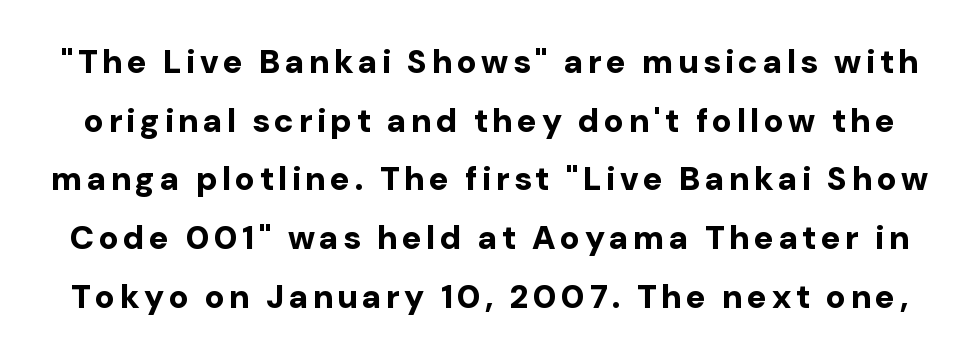
{"serif": "no", "italic": "no", "bold": "yes", "weight": "bold", "width": "normal", "stroke_contrast": "low", "x_height": "medium", "monospaced": "no", "underline": "no", "line_spacing_ratio": 1.78, "glyph_px": 33}
